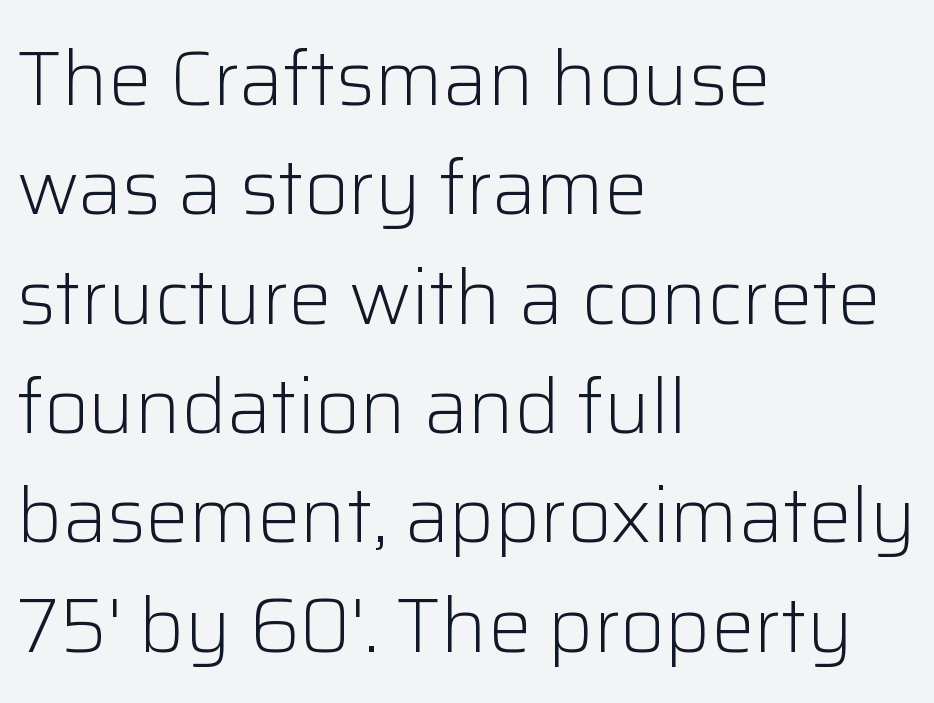
The image shows 77 px light sans-serif type, upright; set left-aligned, normal line spacing (1.42x), normal letter spacing, not underlined; low stroke contrast and a medium x-height.
